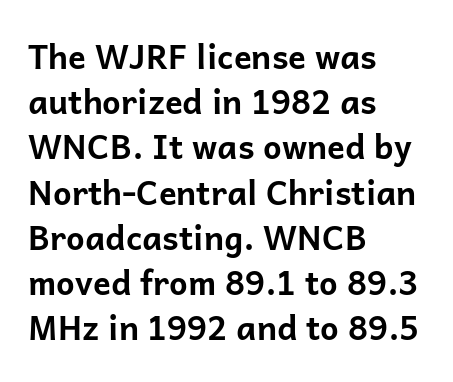
{"serif": "no", "italic": "no", "bold": "yes", "weight": "bold", "width": "normal", "stroke_contrast": "low", "x_height": "medium", "monospaced": "no", "underline": "no", "align": "left", "line_spacing": "normal", "line_spacing_ratio": 1.37, "letter_spacing": "normal", "letter_spacing_em": 0.0, "glyph_px": 33}
